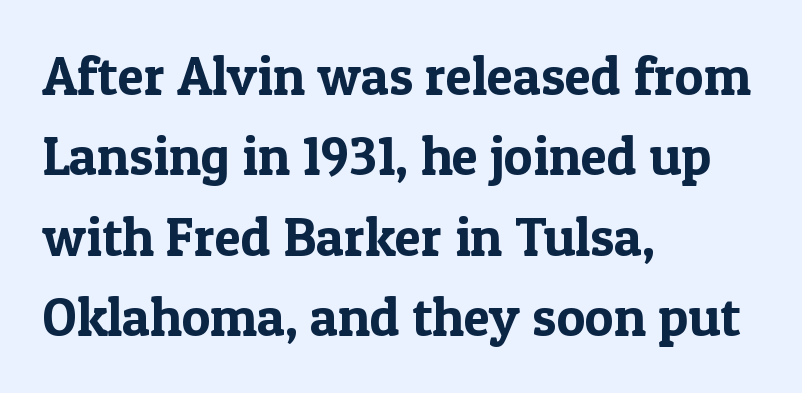
What kind of face is this? One with serifs. Honestly, the letter spacing is just normal — you wouldn't notice it. Varying glyph widths throughout — classic text-font behaviour. This sample keeps an unexceptional amount of space between lines. The passage is arranged the way most books set body copy — flush left.
